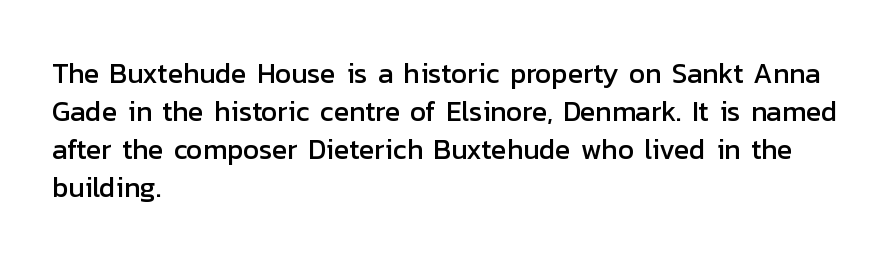
{"serif": "no", "italic": "no", "width": "normal", "stroke_contrast": "low", "x_height": "medium", "monospaced": "no", "underline": "no", "align": "left", "line_spacing": "normal", "line_spacing_ratio": 1.36, "letter_spacing": "normal", "letter_spacing_em": 0.0, "glyph_px": 28}
